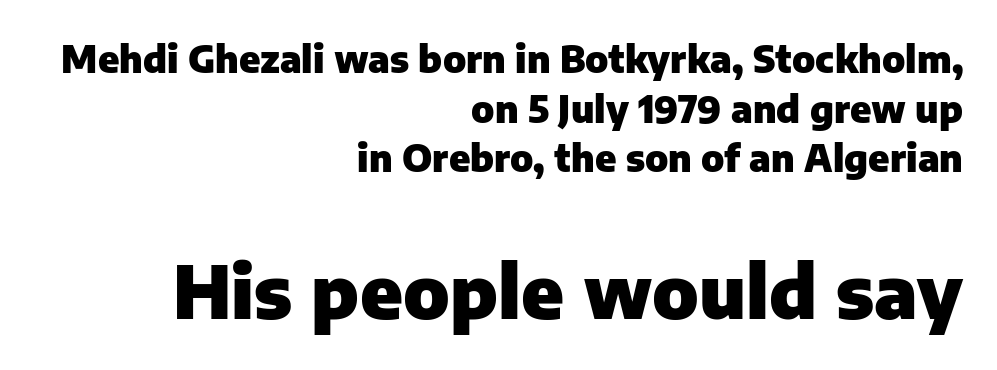
The horizontal fit of the characters is conventional and even. This sample uses an upright cut, with every glyph sitting square on the baseline. Each letter keeps its own natural width here, so spacing adapts to shape. The typeface chosen for these lines omits serifs. Regarding leading, the lines here are spaced in the standard way.
